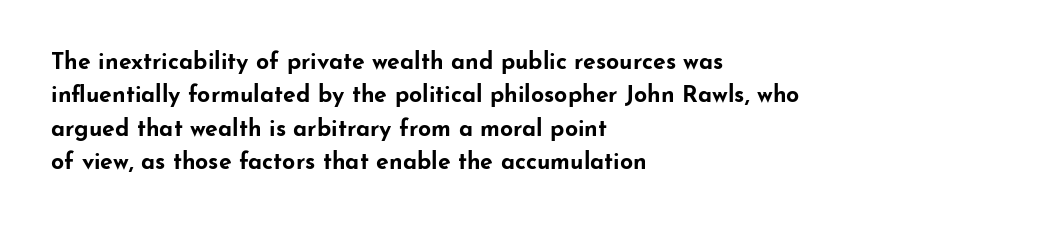
{"italic": "no", "bold": "yes", "underline": "no", "align": "left", "line_spacing": "normal", "line_spacing_ratio": 1.45, "letter_spacing": "normal", "letter_spacing_em": 0.0, "glyph_px": 23}
